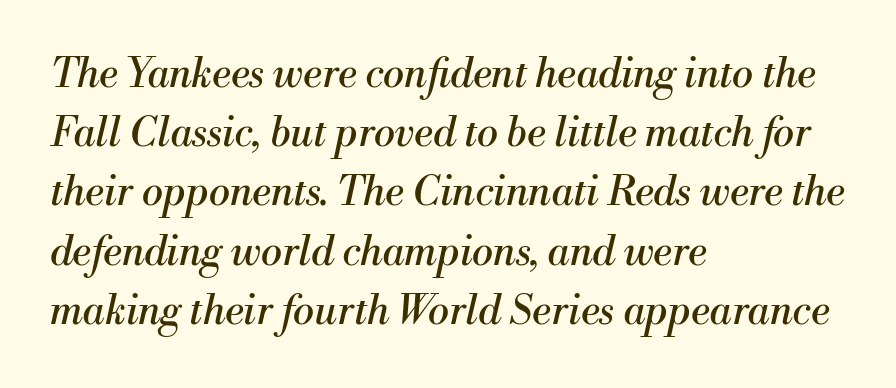
The image shows 40 px regular-weight serif type, italic (leaning right); set left-aligned, normal line spacing (1.48x), normal letter spacing, not underlined; medium stroke contrast and a small x-height.
